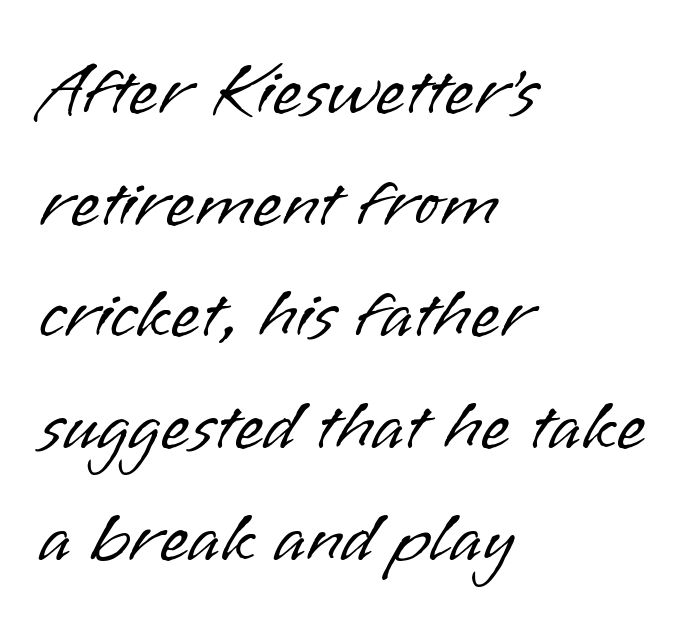
Q: Is the text bold? A: No.
Q: Is the text italic (slanted)? A: Yes.
Q: Is the typeface a serif or a sans-serif typeface? A: Sans-serif.
Q: Is the text underlined? A: No.
Q: How is the paragraph aligned? A: Left-aligned.
Q: Is the spacing between letters normal or unusually wide? A: Normal.
Q: Is the spacing between lines tight, normal or loose? A: Normal.
Q: Width (condensed, normal, or wide)? A: Normal.
Q: Stroke contrast? A: Low.
Q: x-height? A: Small.
Q: Monospaced? A: No.
